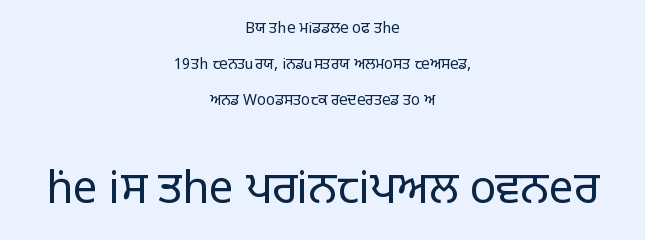
Rows of type keep a wide berth in the vertical direction. The font's upright variant was chosen for this text. Line starts and ends both wander, symmetrically. You could call the tracking neutral — neither tight nor loose. Has an underline been added? It has not.
